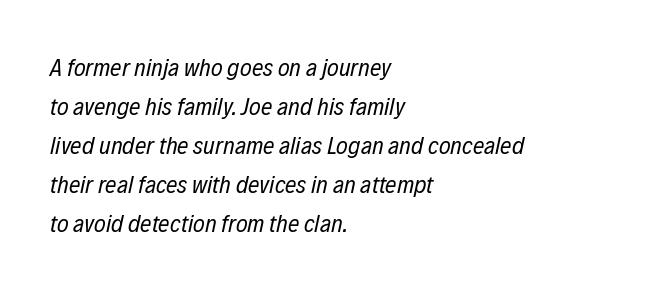
{"italic": "yes", "lean": "right", "slant_degrees": 12, "bold": "no", "underline": "no", "align": "left", "line_spacing": "normal", "line_spacing_ratio": 1.56, "letter_spacing": "normal", "letter_spacing_em": 0.0, "glyph_px": 25}
